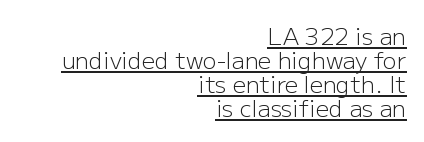
Q: Is the text bold? A: No.
Q: Is the text italic (slanted)? A: No, it is upright.
Q: Is the text underlined? A: Yes.
Q: How is the paragraph aligned? A: Right-aligned.
Q: Is the spacing between letters normal or unusually wide? A: Normal.
Q: Is the spacing between lines tight, normal or loose? A: Tight.
